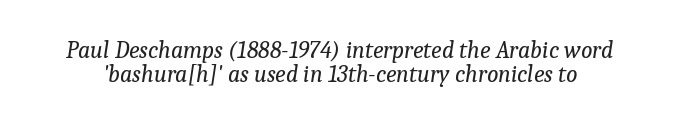
The image shows 24 px text type, italic (leaning right); set tight line spacing (1.02x), normal letter spacing, not underlined.
